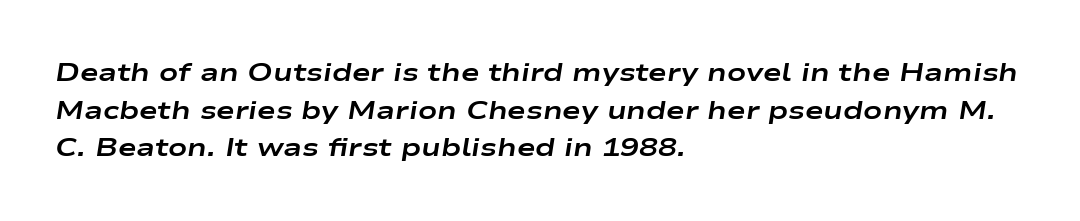
Q: Is the text bold? A: Yes.
Q: Is the text italic (slanted)? A: Yes, it leans right by about 9 degrees.
Q: Is the text underlined? A: No.
Q: How is the paragraph aligned? A: Left-aligned.
Q: Is the spacing between letters normal or unusually wide? A: Normal.
Q: Is the spacing between lines tight, normal or loose? A: Normal.
